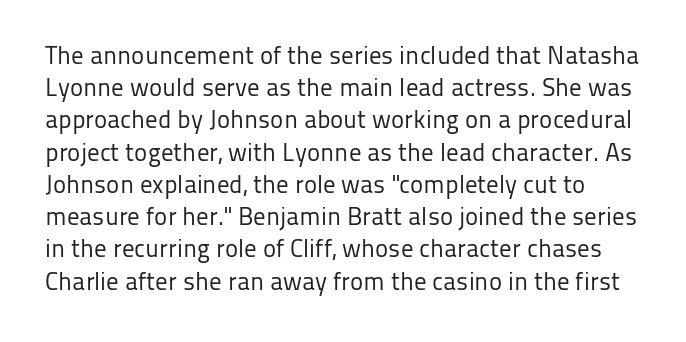
This block has exactly the height ordinary leading produces. The type sits square on the baseline with zero lean. Weight: regular or lighter. The words here are not underlined. Nobody touched the tracking dial on this one.
